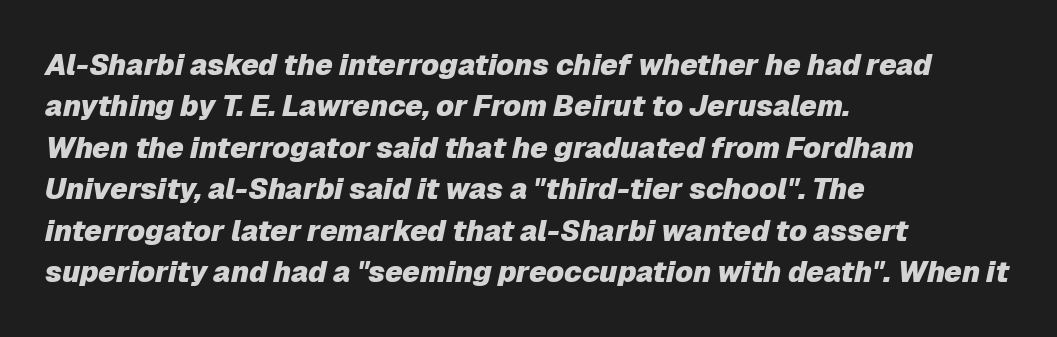
{"italic": "yes", "lean": "right", "slant_degrees": 12, "bold": "yes", "weight": "heavy", "width": "normal", "stroke_contrast": "low", "x_height": "medium", "monospaced": "no", "underline": "no", "align": "left", "line_spacing": "normal", "line_spacing_ratio": 1.43, "letter_spacing": "normal", "letter_spacing_em": 0.0, "glyph_px": 29}
